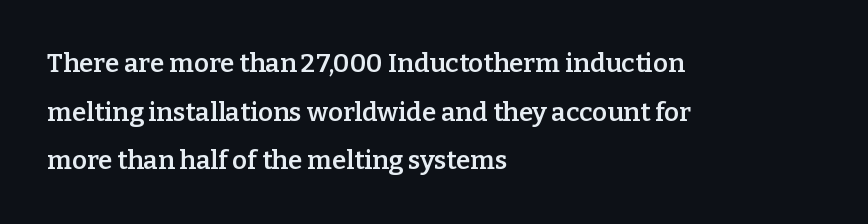
Ascenders rise straight up at ninety degrees. Letters rest on an invisible, unmarked baseline. Compared with an ordinary text face, these strokes are moderately heavier — a semibold. Caption: standard tracking, unaltered.
